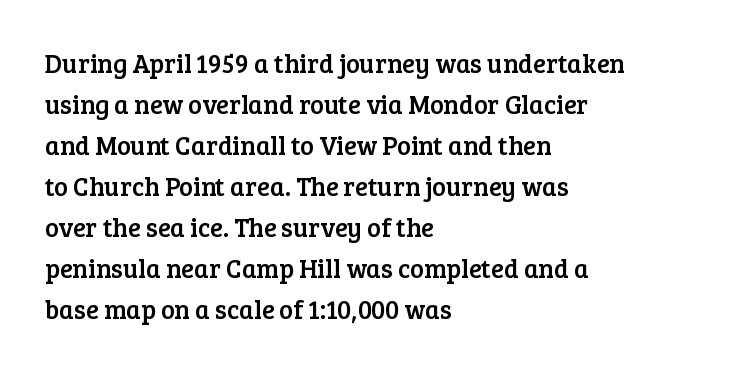
The image shows 26 px text type, upright; set left-aligned, normal line spacing (1.58x), normal letter spacing, not underlined.
